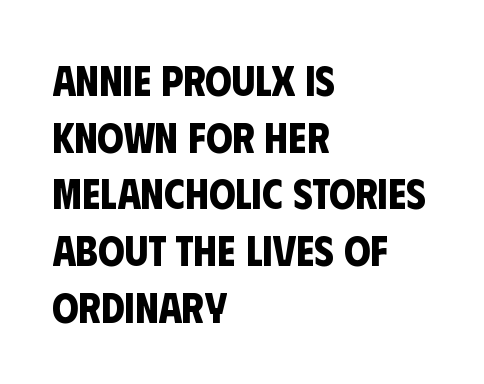
Emphasis by weight is at full strength: bold. The letters carry no serifs — their stems end cleanly without finishing strokes. Has an underline been added? It has not. What stands out about the letter spacing? Nothing — it is the standard amount. Notice how descenders clear the ascenders below comfortably — that's standard leading. Note the varied advance widths — an 'i' is clearly narrower than an 'm'.
